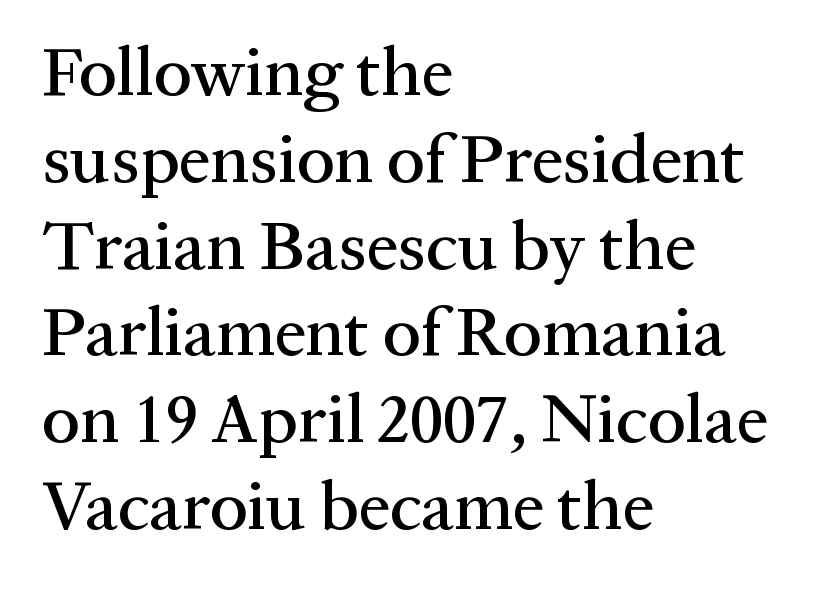
{"serif": "yes", "italic": "no", "width": "normal", "stroke_contrast": "medium", "x_height": "medium", "monospaced": "no", "underline": "no", "align": "left", "line_spacing_ratio": 1.24, "letter_spacing": "normal", "letter_spacing_em": 0.0, "glyph_px": 70}
